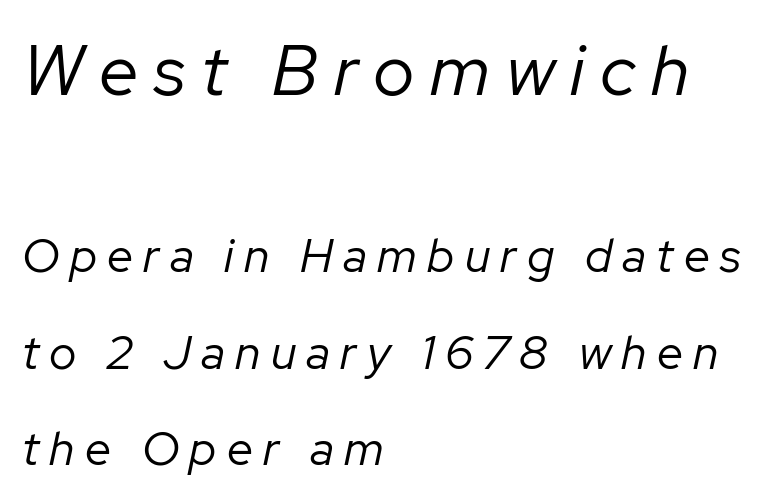
The image shows 71 px regular-weight type, italic (leaning right); set left-aligned, loose line spacing (2.05x), unusually wide letter spacing (+0.22 em), not underlined; the first (top) block is 1.51x larger; low stroke contrast and a medium x-height.
